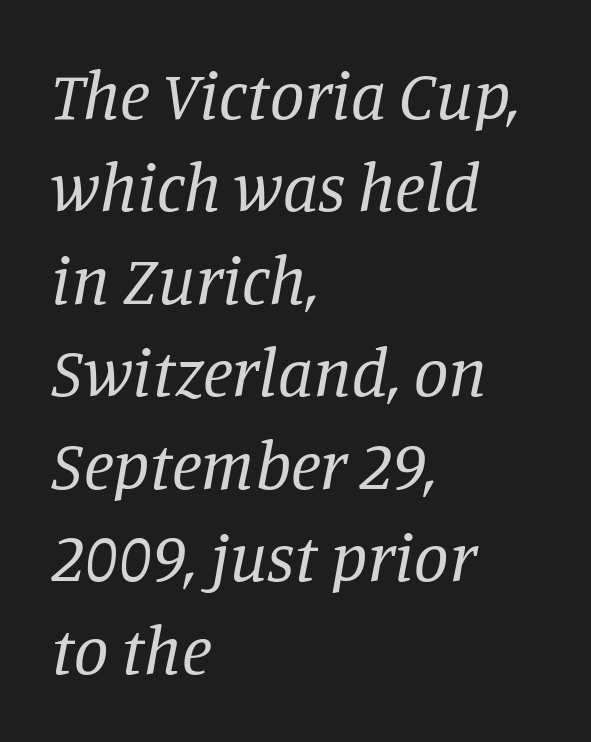
{"serif": "yes", "italic": "yes", "lean": "right", "slant_degrees": 11, "bold": "no", "weight": "regular", "width": "normal", "stroke_contrast": "low", "x_height": "large", "monospaced": "no", "underline": "no", "align": "left", "line_spacing": "normal", "line_spacing_ratio": 1.34, "letter_spacing": "normal", "letter_spacing_em": 0.0, "glyph_px": 69}
